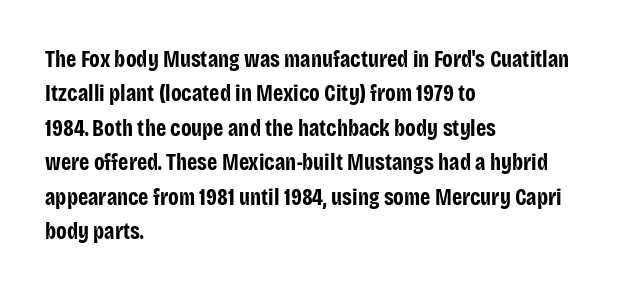
Q: Is the text bold? A: Yes.
Q: Is the text italic (slanted)? A: No, it is upright.
Q: Is the text underlined? A: No.
Q: How is the paragraph aligned? A: Left-aligned.
Q: Is the spacing between letters normal or unusually wide? A: Normal.
Q: Is the spacing between lines tight, normal or loose? A: Normal.
